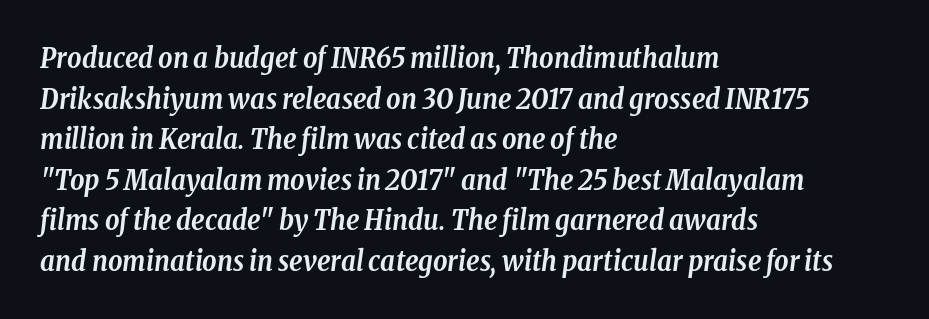
As a designer I'd log this as weight 700, bold. What kind of face is this? One with serifs. The leading is moderate, giving the passage an even texture. This rendering uses left alignment, leaving the right contour irregular. Think of a printed novel: that variable character pitch is what you see here.
